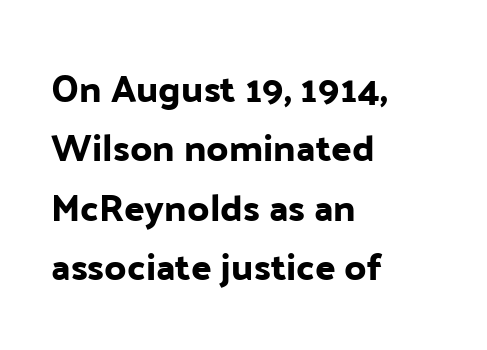
{"serif": "no", "italic": "no", "width": "normal", "stroke_contrast": "low", "x_height": "medium", "monospaced": "no", "underline": "no", "align": "left", "line_spacing": "normal", "line_spacing_ratio": 1.56, "letter_spacing": "normal", "letter_spacing_em": 0.0, "glyph_px": 38}
